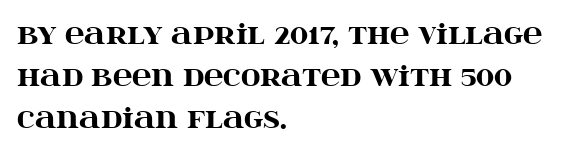
{"italic": "no", "bold": "yes", "underline": "no", "align": "left", "line_spacing": "normal", "line_spacing_ratio": 1.55, "letter_spacing": "normal", "letter_spacing_em": 0.0, "glyph_px": 27}
